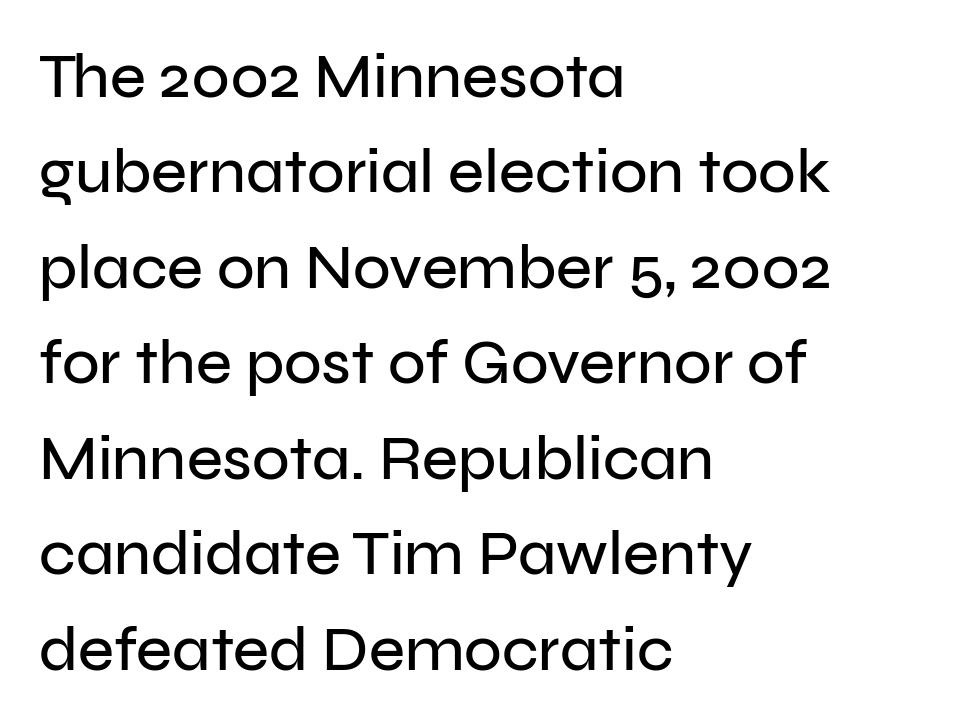
Check the space under the baseline: it is left empty. Each letter keeps its own natural width here, so spacing adapts to shape. The letters carry no serifs — their stems end cleanly without finishing strokes. Glyph-to-glyph distance matches everyday printed text. This block has exactly the height ordinary leading produces. Upright lettering throughout.
